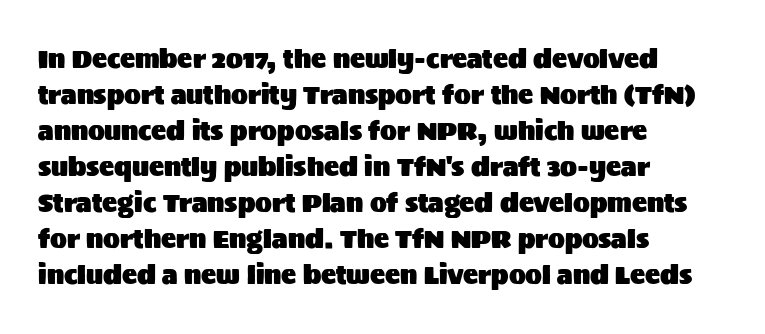
Vertically, the passage feels balanced, rows spaced as you'd expect. Every character sits straight up, as roman type does. A typesetter would call this zero additional tracking. Each line starts at the same left margin while the right side varies. Descenders are the only things crossing below the line.
